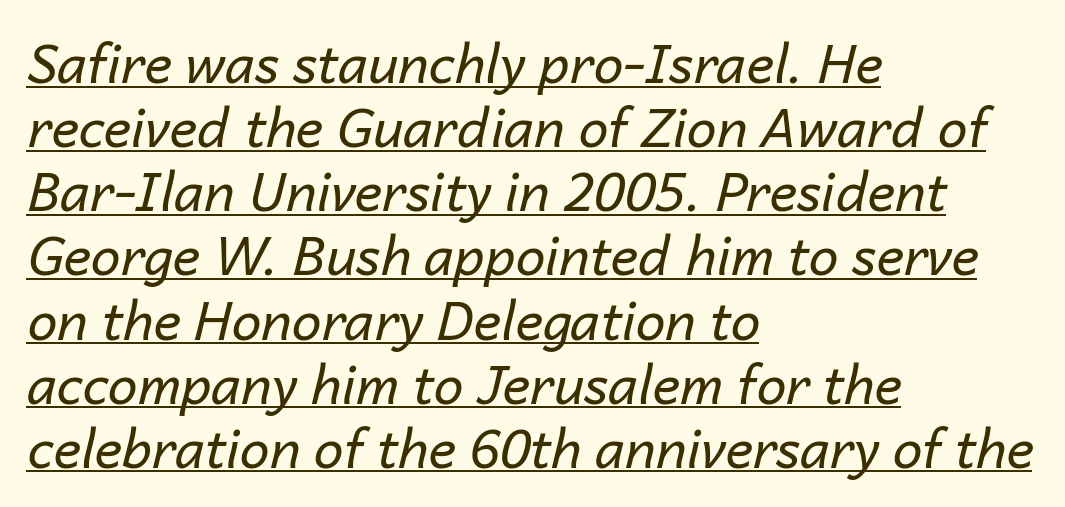
Designer's note — italics engaged. Look at the tracking — it's just the regular setting, nothing added. All the whitespace from short lines collects on the right. The face used here appears with an underline applied.
